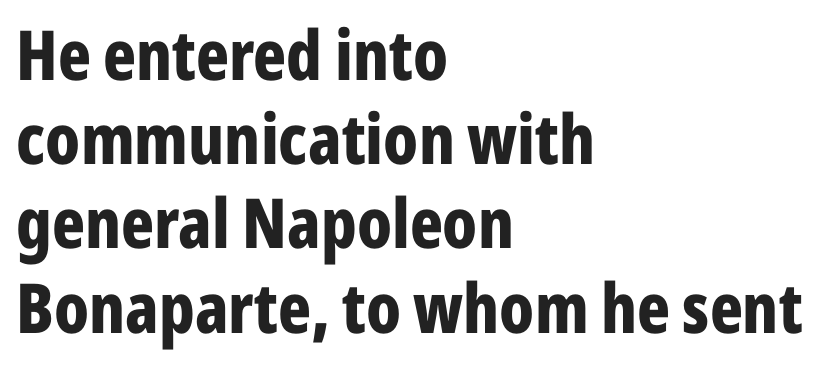
Q: Is the text bold? A: Yes.
Q: Is the text italic (slanted)? A: No, it is upright.
Q: Is the typeface a serif or a sans-serif typeface? A: Sans-serif.
Q: Is the text underlined? A: No.
Q: How is the paragraph aligned? A: Left-aligned.
Q: Is the spacing between letters normal or unusually wide? A: Normal.
Q: Width (condensed, normal, or wide)? A: Condensed.
Q: Stroke contrast? A: Low.
Q: x-height? A: Medium.
Q: Monospaced? A: No.
